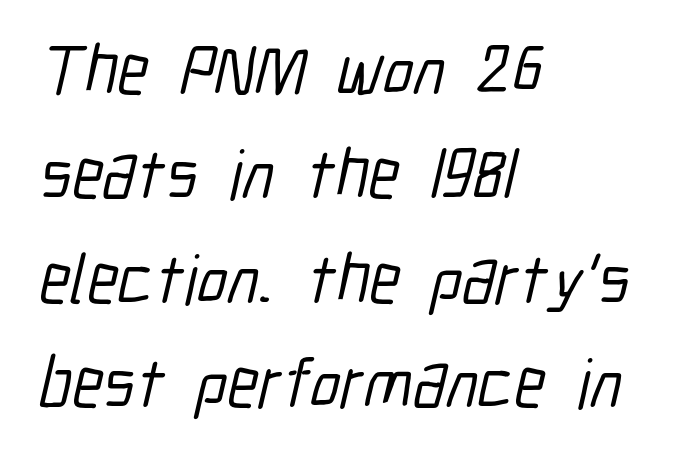
The image shows 70 px condensed sans-serif type; set left-aligned, normal line spacing (1.49x), normal letter spacing, not underlined; low stroke contrast and a medium x-height.
